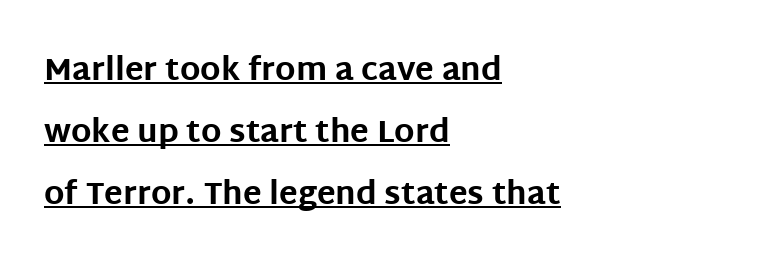
Q: Is the text bold? A: Yes.
Q: Is the text italic (slanted)? A: No, it is upright.
Q: Is the typeface a serif or a sans-serif typeface? A: Sans-serif.
Q: Is the text underlined? A: Yes.
Q: How is the paragraph aligned? A: Left-aligned.
Q: Is the spacing between letters normal or unusually wide? A: Normal.
Q: Is the spacing between lines tight, normal or loose? A: Loose.
Q: Width (condensed, normal, or wide)? A: Normal.
Q: Stroke contrast? A: Low.
Q: x-height? A: Large.
Q: Monospaced? A: No.
